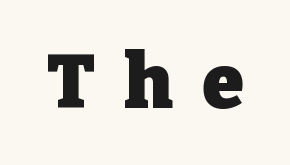
Q: Is the text bold? A: Yes.
Q: Is the text italic (slanted)? A: No, it is upright.
Q: Is the typeface a serif or a sans-serif typeface? A: Serif.
Q: Is the text underlined? A: No.
Q: Is the spacing between letters normal or unusually wide? A: Unusually wide.
Q: Width (condensed, normal, or wide)? A: Normal.
Q: Stroke contrast? A: Low.
Q: x-height? A: Medium.
Q: Monospaced? A: No.
